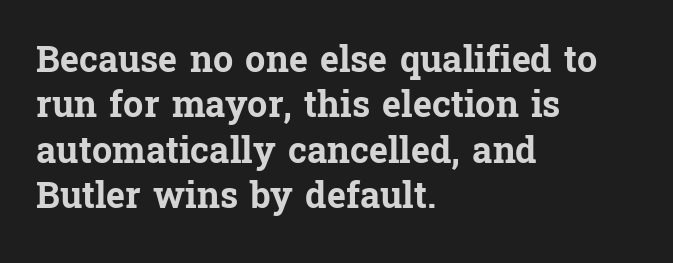
The image shows 36 px bold serif type, upright; set left-aligned, normal line spacing (1.26x), normal letter spacing, not underlined; low stroke contrast and a medium x-height.
